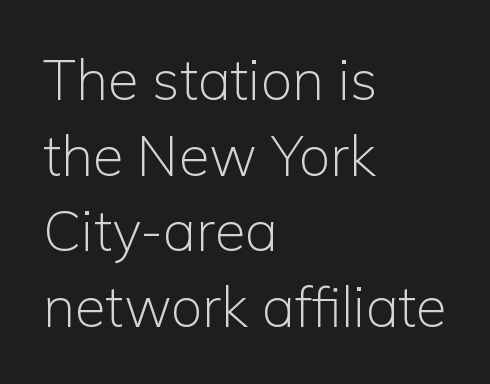
You could call the tracking neutral — neither tight nor loose. Is the stroke heavy? The answer is a plain regular-or-lighter. Words float on clear page, feet unadorned. The leading is moderate, giving the passage an even texture. This sample has the flowing, uneven cadence of proportional lettering.
